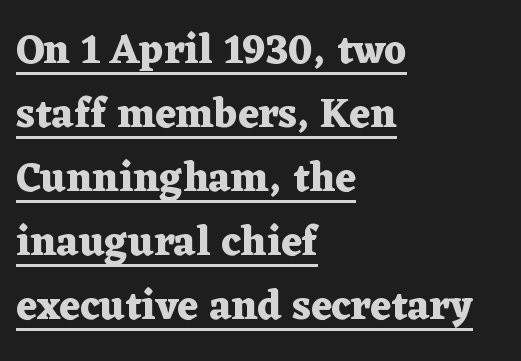
The leading is moderate, giving the passage an even texture. To sum up the face: it has serifs. The sample's only ornament is a line tracing under the words. Nope, not italic — everything's standing straight. Character widths vary here, with narrow letters taking less room than wide ones. Does extra space separate the letters? No, they use regular spacing.
